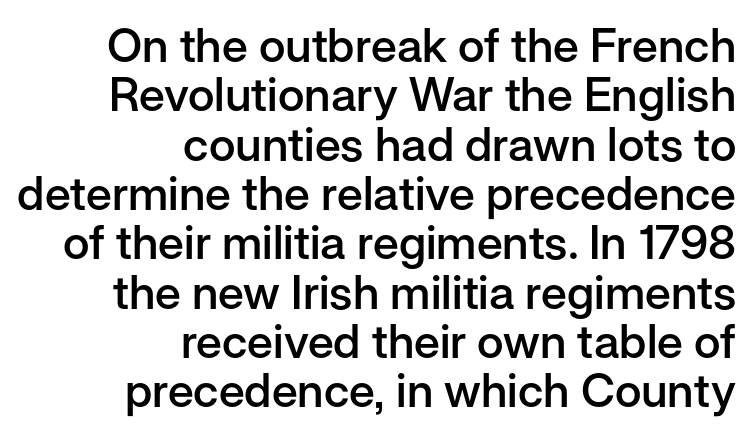
{"serif": "no", "italic": "no", "bold": "semi", "weight": "semibold", "width": "normal", "stroke_contrast": "low", "x_height": "medium", "monospaced": "no", "underline": "no", "align": "right", "line_spacing": "tight", "line_spacing_ratio": 1.05, "letter_spacing": "normal", "letter_spacing_em": 0.0, "glyph_px": 47}
